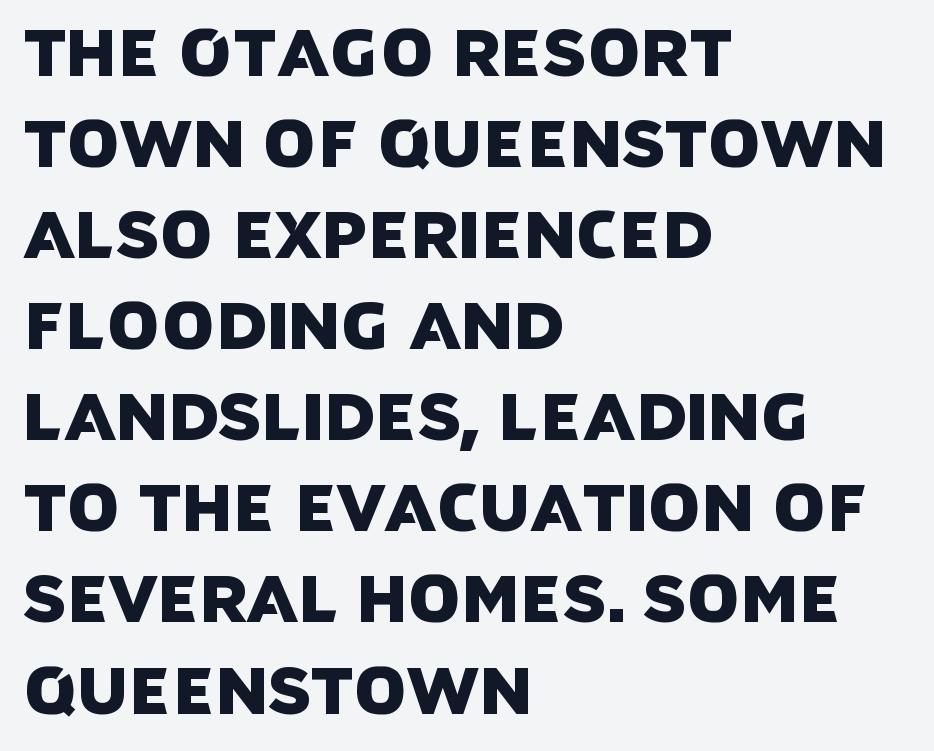
The image shows 66 px sans-serif type; set left-aligned, normal line spacing (1.38x), normal letter spacing, not underlined; low stroke contrast and a large x-height.
